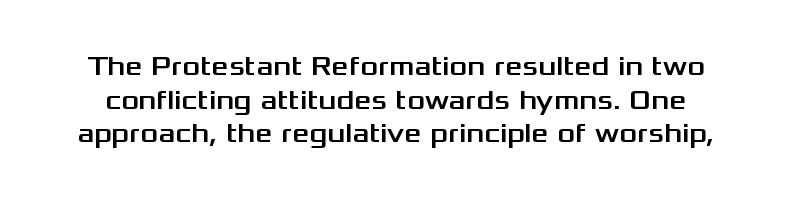
{"italic": "no", "underline": "no", "line_spacing": "normal", "line_spacing_ratio": 1.25, "letter_spacing": "normal", "letter_spacing_em": 0.0, "glyph_px": 27}
